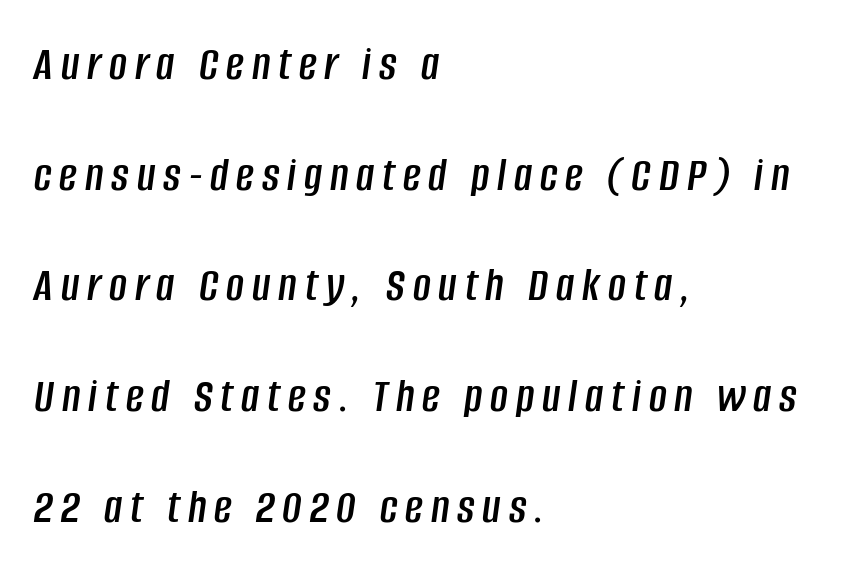
Q: Is the text italic (slanted)? A: Yes, it leans right by about 8 degrees.
Q: Is the text underlined? A: No.
Q: How is the paragraph aligned? A: Left-aligned.
Q: Is the spacing between lines tight, normal or loose? A: Loose.
Q: Width (condensed, normal, or wide)? A: Condensed.
Q: Stroke contrast? A: Low.
Q: x-height? A: Large.
Q: Monospaced? A: No.
